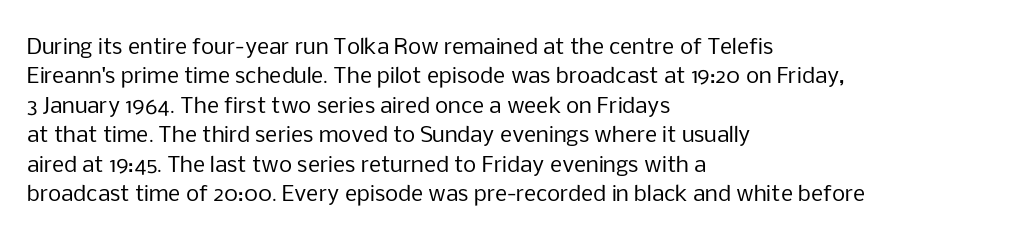
{"italic": "no", "bold": "no", "underline": "no", "align": "left", "line_spacing": "normal", "line_spacing_ratio": 1.4, "letter_spacing": "normal", "letter_spacing_em": 0.0, "glyph_px": 21}
